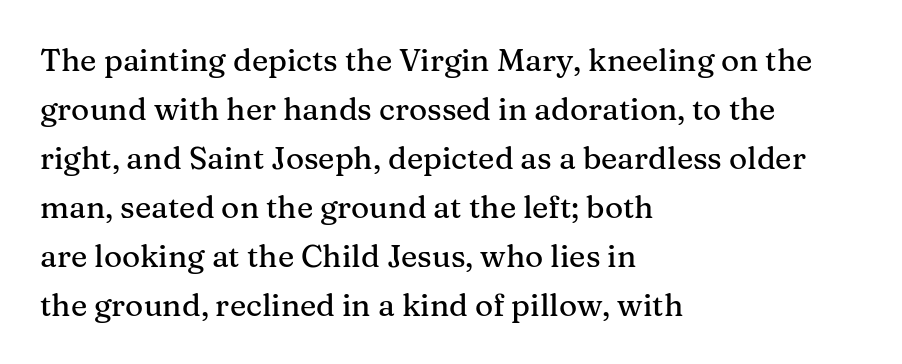
Any mark beneath the type? The region is blank. All the whitespace from short lines collects on the right. This sample keeps an unexceptional amount of space between lines. The axis of the letterforms is exactly vertical.
